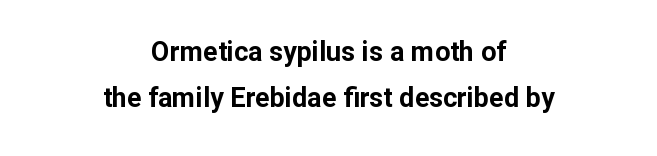
A bare baseline throughout the passage. Typographic density is high because the face is bold. These lines stack symmetrically, like a column narrowing and widening about its center. Characters remain perfectly vertical along every line.
